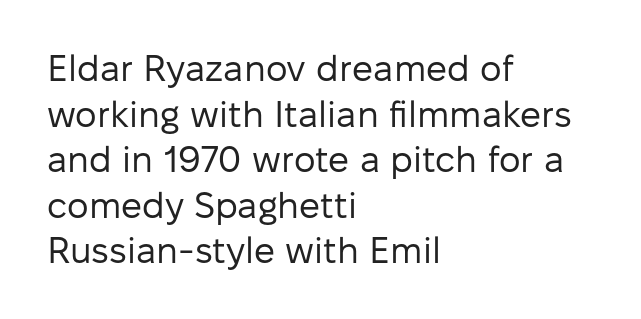
Ordinary non-slanted type is in use. These lines are rendered in a variable-pitch font. Glyph-to-glyph distance matches everyday printed text. The string is rendered with underlining switched off. The font is comparable to plain body text, perhaps lighter. The setting favours the left margin, as ordinary paragraphs usually do.
